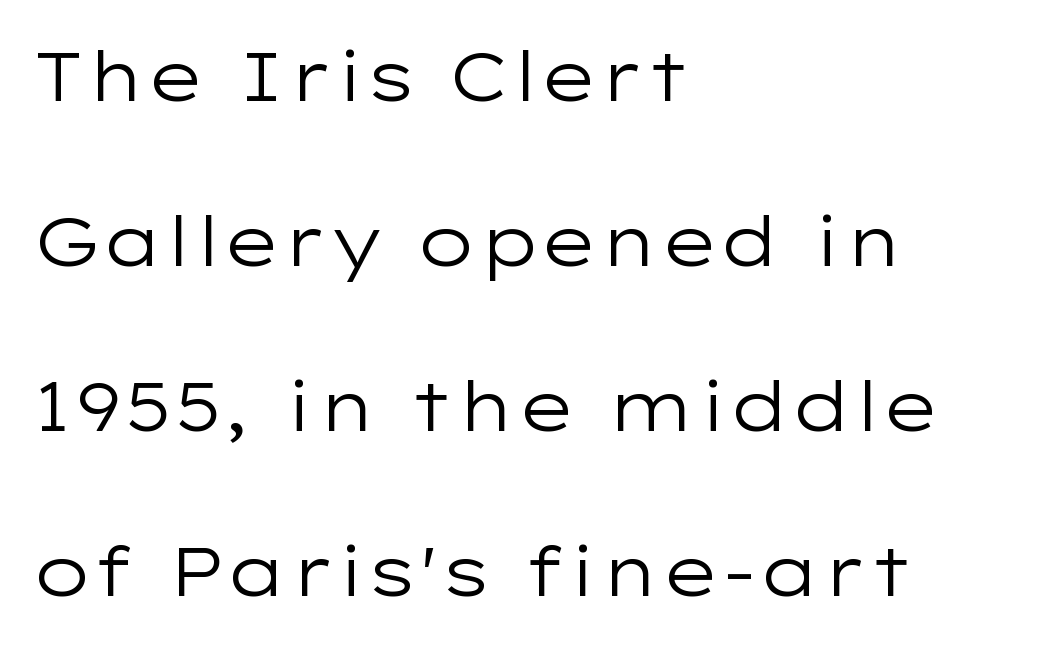
Q: Is the text bold? A: No.
Q: Is the text italic (slanted)? A: No, it is upright.
Q: Is the typeface a serif or a sans-serif typeface? A: Sans-serif.
Q: Is the text underlined? A: No.
Q: How is the paragraph aligned? A: Left-aligned.
Q: Is the spacing between letters normal or unusually wide? A: Normal.
Q: Is the spacing between lines tight, normal or loose? A: Loose.
Q: Width (condensed, normal, or wide)? A: Wide.
Q: Stroke contrast? A: Low.
Q: x-height? A: Medium.
Q: Monospaced? A: No.
